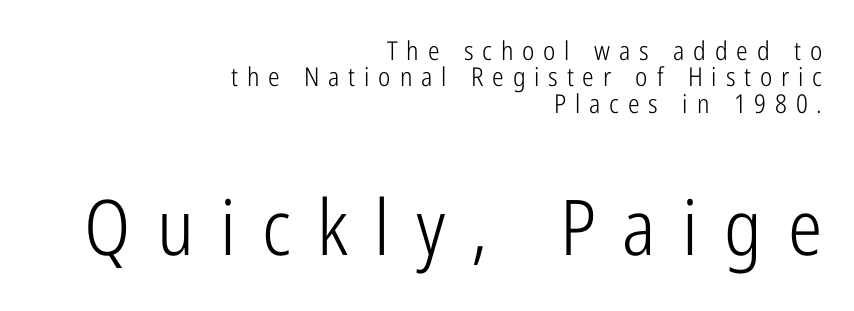
{"serif": "no", "italic": "no", "bold": "no", "weight": "light", "width": "condensed", "stroke_contrast": "low", "x_height": "medium", "monospaced": "no", "underline": "no", "align": "right", "line_spacing": "tight", "line_spacing_ratio": 1.01, "letter_spacing": "wide", "letter_spacing_em": 0.34, "larger_block": "second", "size_ratio": 2.96, "glyph_px": 77}
